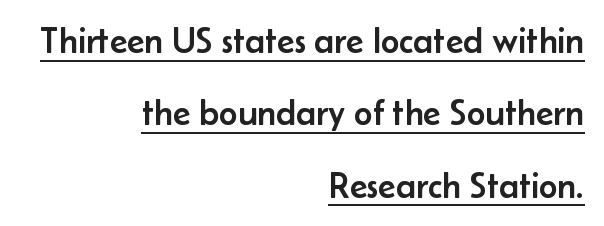
The image shows 36 px sans-serif type, upright; set right-aligned, loose line spacing (2.01x), normal letter spacing, underlined; low stroke contrast and a small x-height.
